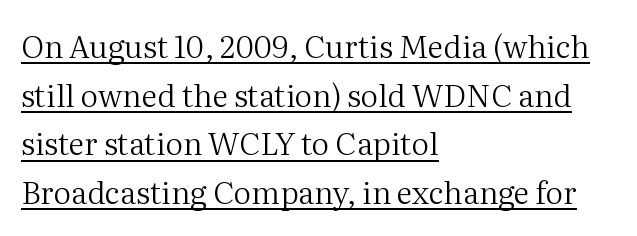
{"serif": "yes", "italic": "no", "bold": "no", "weight": "regular", "width": "normal", "stroke_contrast": "medium", "x_height": "medium", "monospaced": "no", "underline": "yes", "align": "left", "line_spacing": "normal", "line_spacing_ratio": 1.57, "letter_spacing": "normal", "letter_spacing_em": 0.0, "glyph_px": 31}
